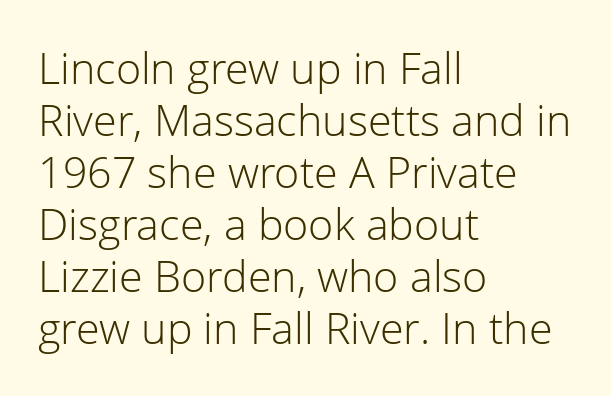
A typesetter would label this face a sans. Does extra space separate the letters? No, they use regular spacing. Casual observation: everything's shoved over to the left. Honestly, there is no underline to notice here at all.
